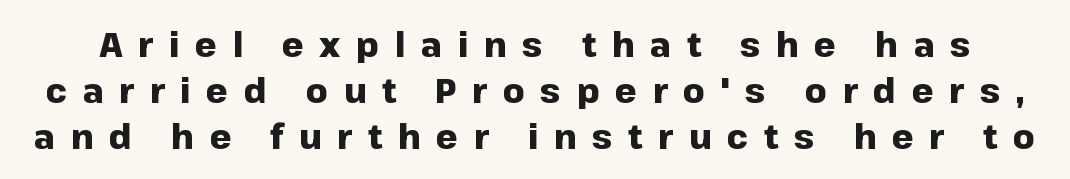
The image shows 34 px heavy sans-serif type, upright; set normal line spacing (1.35x), unusually wide letter spacing (+0.46 em), not underlined; low stroke contrast and a medium x-height.
